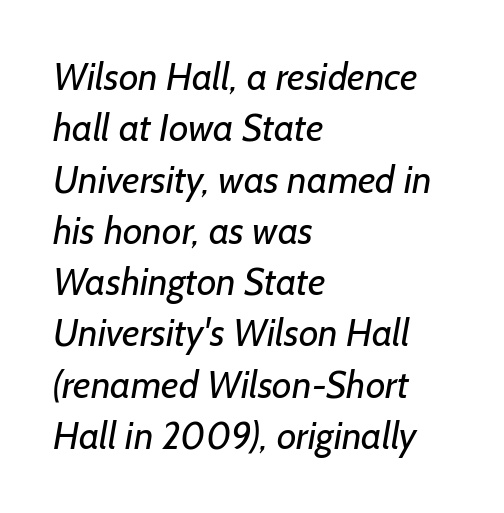
Q: Is the text bold? A: No.
Q: Is the typeface a serif or a sans-serif typeface? A: Sans-serif.
Q: Is the text underlined? A: No.
Q: How is the paragraph aligned? A: Left-aligned.
Q: Is the spacing between letters normal or unusually wide? A: Normal.
Q: Is the spacing between lines tight, normal or loose? A: Normal.
Q: Width (condensed, normal, or wide)? A: Normal.
Q: Stroke contrast? A: Low.
Q: x-height? A: Medium.
Q: Monospaced? A: No.
